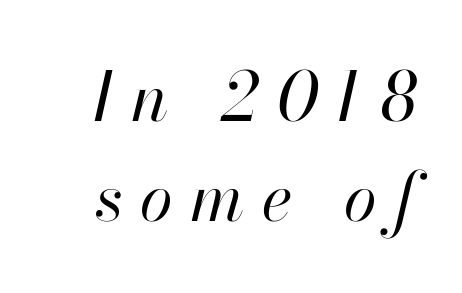
Q: Is the text bold? A: No.
Q: Is the text italic (slanted)? A: Yes, it leans right by about 13 degrees.
Q: Is the text underlined? A: No.
Q: Is the spacing between letters normal or unusually wide? A: Unusually wide.
Q: Is the spacing between lines tight, normal or loose? A: Normal.
Q: Width (condensed, normal, or wide)? A: Normal.
Q: Stroke contrast? A: High.
Q: x-height? A: Small.
Q: Monospaced? A: No.
